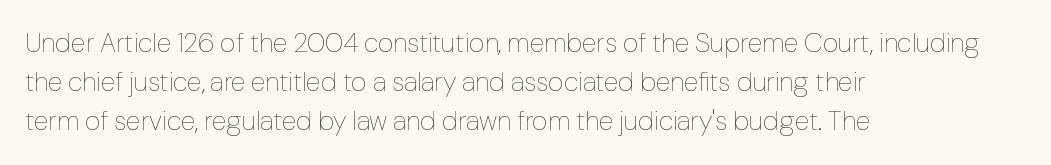
{"italic": "no", "bold": "no", "underline": "no", "align": "left", "line_spacing": "normal", "line_spacing_ratio": 1.45, "letter_spacing": "normal", "letter_spacing_em": 0.0, "glyph_px": 27}
